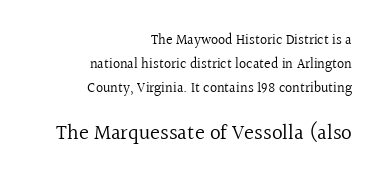
Q: Is the text bold? A: No.
Q: Is the text italic (slanted)? A: No, it is upright.
Q: Is the text underlined? A: No.
Q: How is the paragraph aligned? A: Right-aligned.
Q: Is the spacing between letters normal or unusually wide? A: Normal.
Q: Is the spacing between lines tight, normal or loose? A: Normal.
Q: Which block of text is set in a larger size, the first (top) or the second (bottom)? A: The second (bottom) one.
